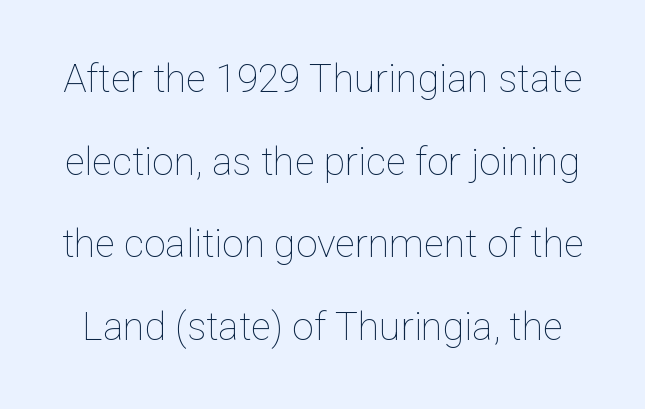
{"italic": "no", "bold": "no", "weight": "thin", "width": "normal", "stroke_contrast": "low", "x_height": "medium", "monospaced": "no", "underline": "no", "line_spacing": "loose", "line_spacing_ratio": 2.12, "letter_spacing": "normal", "letter_spacing_em": 0.0, "glyph_px": 39}
